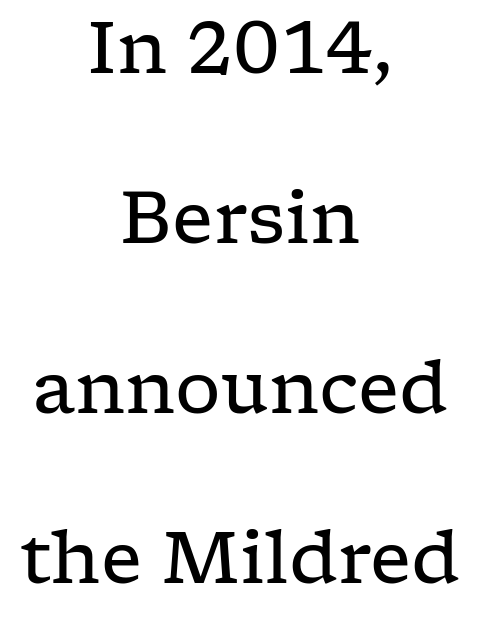
Q: Is the text bold? A: No.
Q: Is the text italic (slanted)? A: No, it is upright.
Q: Is the typeface a serif or a sans-serif typeface? A: Serif.
Q: Is the text underlined? A: No.
Q: How is the paragraph aligned? A: Centered.
Q: Is the spacing between letters normal or unusually wide? A: Normal.
Q: Is the spacing between lines tight, normal or loose? A: Loose.
Q: Width (condensed, normal, or wide)? A: Wide.
Q: Stroke contrast? A: Low.
Q: x-height? A: Medium.
Q: Monospaced? A: No.
